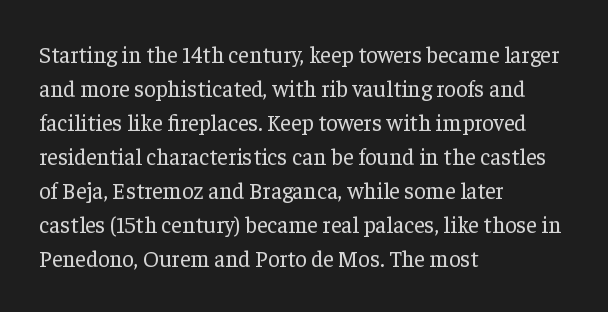
The type sits square on the baseline with zero lean. Stem width sits at or under what a default text font uses. Horizontally, the lines are justified to the leading edge only. This sample keeps an unexceptional amount of space between lines. The space beneath each line is pristine and unruled. There is no visible air inserted between adjacent glyphs.
